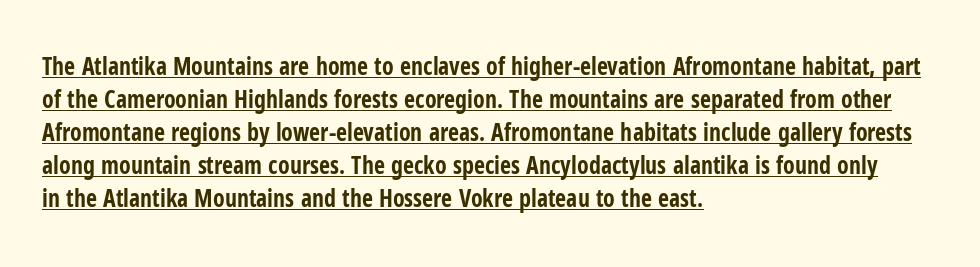
Each line starts at the same left margin while the right side varies. Designer's note — italics off, roman on. A normal amount of white space separates one row of letters from the next. Caption: standard tracking, unaltered. Set as a true bold cut, around the 700 mark. Compared with undecorated copy, this sample adds a rule below the words.
